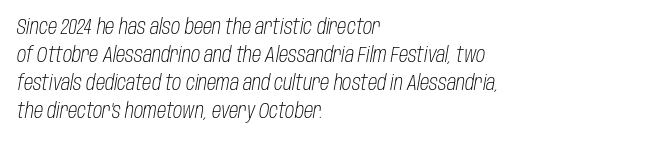
{"italic": "yes", "lean": "right", "slant_degrees": 10, "bold": "no", "underline": "no", "align": "left", "line_spacing": "normal", "line_spacing_ratio": 1.33, "letter_spacing": "normal", "letter_spacing_em": 0.0, "glyph_px": 21}
